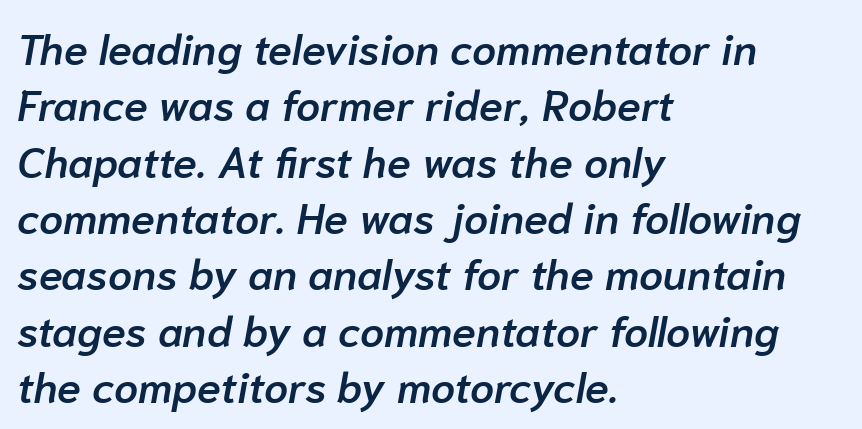
Each glyph is drawn with semibold strokes, heavier than normal yet not fully bold. The type is set solid horizontally, with unmodified tracking. The letters are slanted; this is an italic face. Decoration check: the copy has no underline. Character widths vary here, with narrow letters taking less room than wide ones. Reading down the block, your eye returns to a fixed left position each line.
